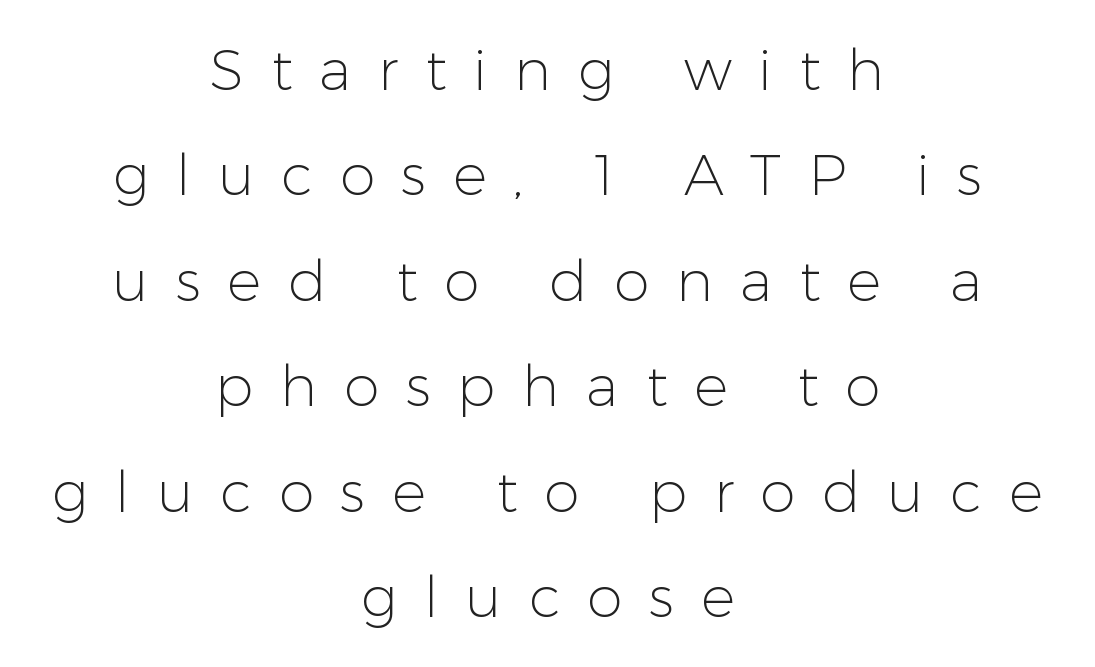
A typesetter would call this heavily tracked-out type. The glyphs are unaccompanied by any horizontal stroke below them. The rag falls on both sides of this text block equally. Notice how the stems are strictly vertical — no italics here. Looks like regular typesetting: each glyph gets only the width it needs.
